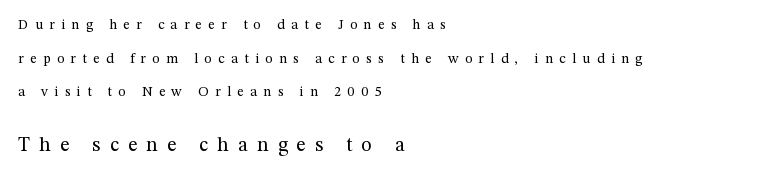
Q: Is the text bold? A: No.
Q: Is the text italic (slanted)? A: No, it is upright.
Q: Is the text underlined? A: No.
Q: How is the paragraph aligned? A: Left-aligned.
Q: Is the spacing between letters normal or unusually wide? A: Unusually wide.
Q: Is the spacing between lines tight, normal or loose? A: Loose.
Q: Which block of text is set in a larger size, the first (top) or the second (bottom)? A: The second (bottom) one.
